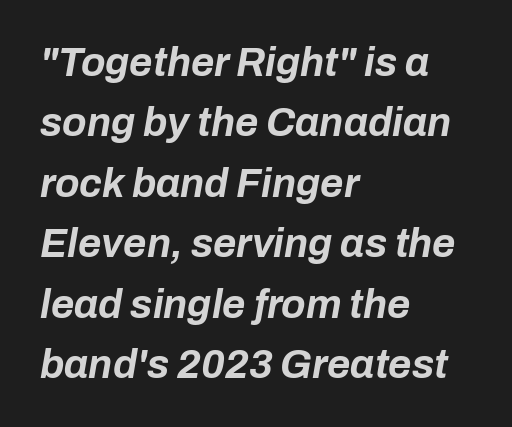
Q: Is the text bold? A: Yes.
Q: Is the text italic (slanted)? A: Yes, it leans right by about 10 degrees.
Q: Is the text underlined? A: No.
Q: How is the paragraph aligned? A: Left-aligned.
Q: Is the spacing between letters normal or unusually wide? A: Normal.
Q: Is the spacing between lines tight, normal or loose? A: Normal.
Q: Width (condensed, normal, or wide)? A: Normal.
Q: Stroke contrast? A: Low.
Q: x-height? A: Medium.
Q: Monospaced? A: No.
